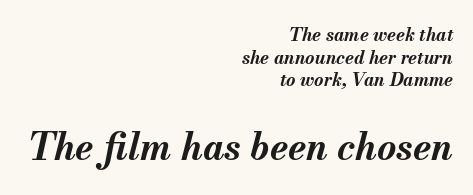
{"italic": "yes", "lean": "right", "slant_degrees": 13, "bold": "yes", "weight": "bold", "width": "normal", "stroke_contrast": "medium", "x_height": "small", "monospaced": "no", "underline": "no", "align": "right", "line_spacing": "normal", "line_spacing_ratio": 1.26, "letter_spacing": "normal", "letter_spacing_em": 0.0, "larger_block": "second", "size_ratio": 2.06, "glyph_px": 37}
